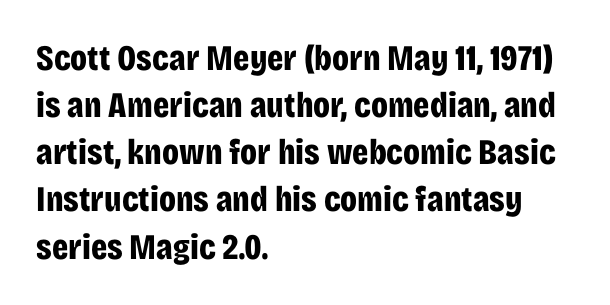
Q: Is the text bold? A: Yes.
Q: Is the text italic (slanted)? A: No, it is upright.
Q: Is the typeface a serif or a sans-serif typeface? A: Sans-serif.
Q: Is the text underlined? A: No.
Q: How is the paragraph aligned? A: Left-aligned.
Q: Is the spacing between letters normal or unusually wide? A: Normal.
Q: Is the spacing between lines tight, normal or loose? A: Normal.
Q: Width (condensed, normal, or wide)? A: Condensed.
Q: Stroke contrast? A: Low.
Q: x-height? A: Large.
Q: Monospaced? A: No.
